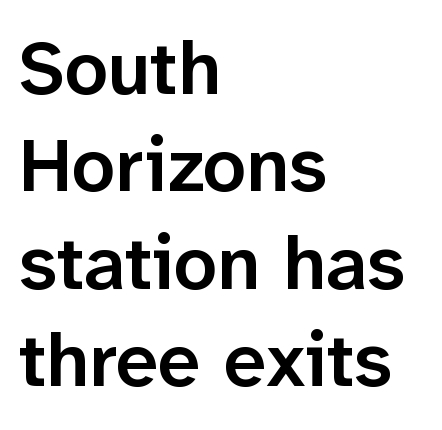
{"serif": "no", "italic": "no", "bold": "semi", "weight": "semibold", "width": "normal", "stroke_contrast": "low", "x_height": "medium", "monospaced": "no", "underline": "no", "align": "left", "line_spacing": "normal", "line_spacing_ratio": 1.28, "letter_spacing": "normal", "letter_spacing_em": 0.0, "glyph_px": 76}
